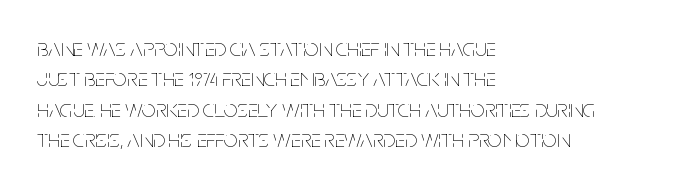
Q: Is the text bold? A: No.
Q: Is the text italic (slanted)? A: No, it is upright.
Q: Is the text underlined? A: No.
Q: How is the paragraph aligned? A: Left-aligned.
Q: Is the spacing between letters normal or unusually wide? A: Normal.
